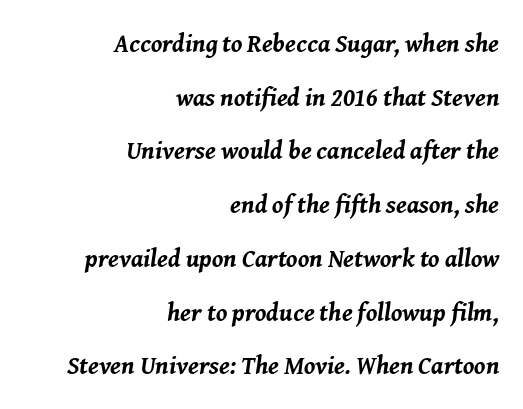
Q: Is the text bold? A: Yes.
Q: Is the text italic (slanted)? A: Yes, it leans right by about 8 degrees.
Q: Is the text underlined? A: No.
Q: How is the paragraph aligned? A: Right-aligned.
Q: Is the spacing between letters normal or unusually wide? A: Normal.
Q: Is the spacing between lines tight, normal or loose? A: Loose.
